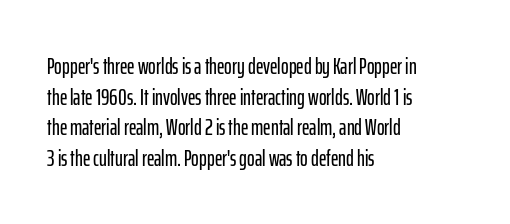
Q: Is the text italic (slanted)? A: No, it is upright.
Q: Is the text underlined? A: No.
Q: How is the paragraph aligned? A: Left-aligned.
Q: Is the spacing between letters normal or unusually wide? A: Normal.
Q: Is the spacing between lines tight, normal or loose? A: Normal.
